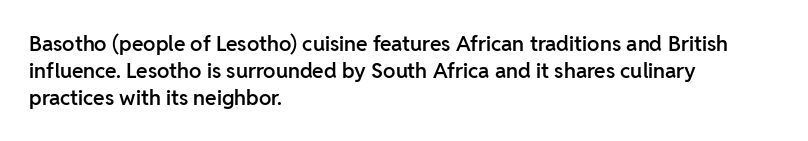
Q: Is the text bold? A: Semi-bold.
Q: Is the text italic (slanted)? A: No, it is upright.
Q: Is the text underlined? A: No.
Q: How is the paragraph aligned? A: Left-aligned.
Q: Is the spacing between letters normal or unusually wide? A: Normal.
Q: Is the spacing between lines tight, normal or loose? A: Normal.
